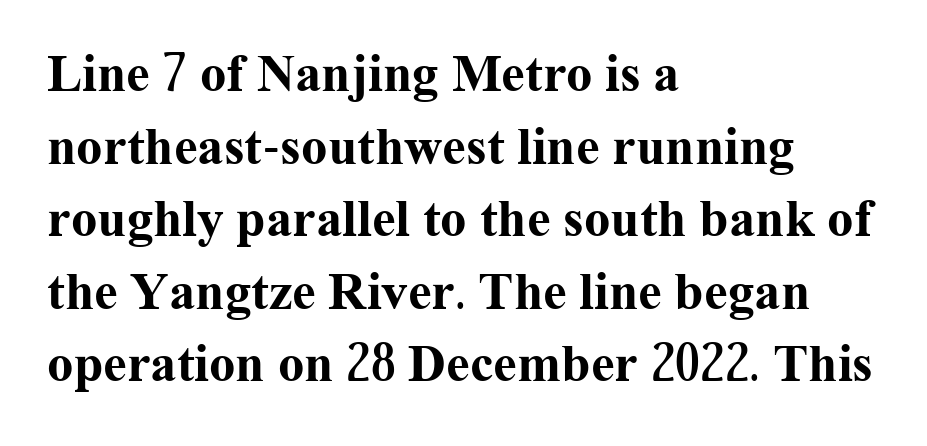
{"serif": "yes", "italic": "no", "bold": "yes", "weight": "bold", "width": "normal", "stroke_contrast": "medium", "x_height": "medium", "monospaced": "no", "underline": "no", "align": "left", "line_spacing": "normal", "line_spacing_ratio": 1.37, "letter_spacing": "normal", "letter_spacing_em": 0.0, "glyph_px": 53}
